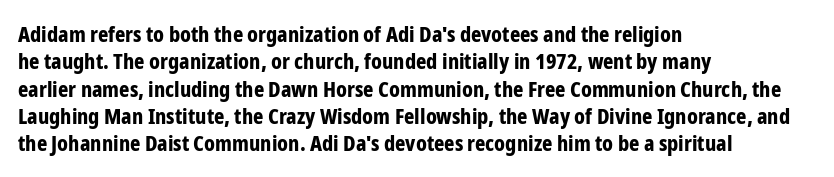
Q: Is the text bold? A: Yes.
Q: Is the text italic (slanted)? A: No, it is upright.
Q: Is the text underlined? A: No.
Q: How is the paragraph aligned? A: Left-aligned.
Q: Is the spacing between letters normal or unusually wide? A: Normal.
